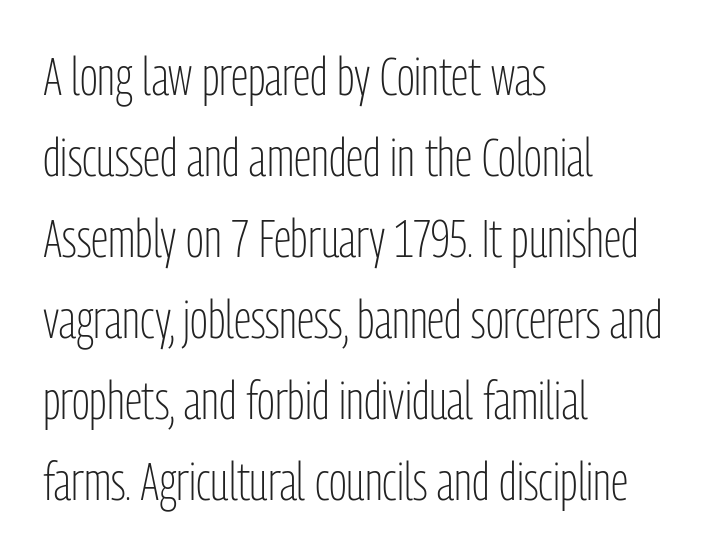
The image shows 53 px light, condensed sans-serif type, upright; set left-aligned, normal line spacing (1.53x), normal letter spacing, not underlined; low stroke contrast and a medium x-height.
